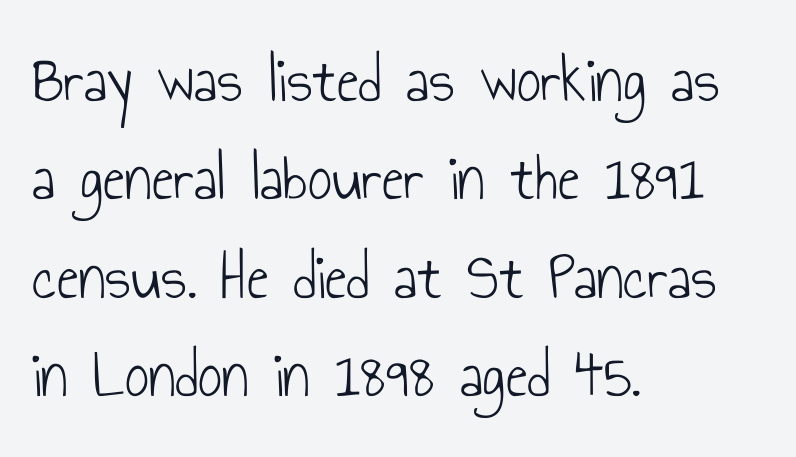
{"serif": "no", "italic": "no", "bold": "no", "weight": "light", "width": "condensed", "stroke_contrast": "low", "x_height": "small", "monospaced": "no", "underline": "no", "align": "left", "line_spacing": "normal", "line_spacing_ratio": 1.47, "letter_spacing": "normal", "letter_spacing_em": 0.0, "glyph_px": 67}
